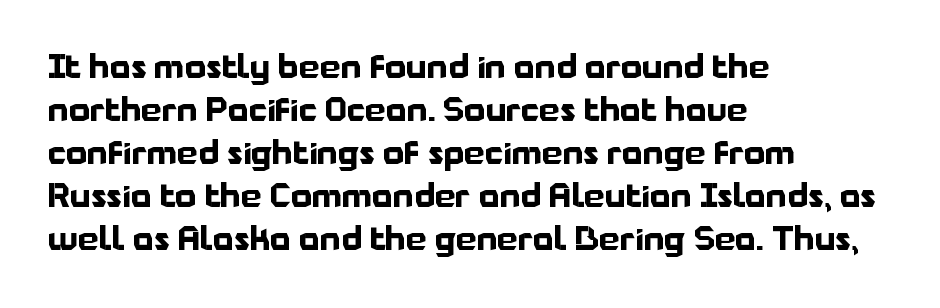
{"serif": "no", "italic": "no", "bold": "yes", "weight": "bold", "width": "normal", "stroke_contrast": "low", "x_height": "medium", "monospaced": "no", "underline": "no", "align": "left", "line_spacing": "normal", "line_spacing_ratio": 1.3, "letter_spacing": "normal", "letter_spacing_em": 0.0, "glyph_px": 33}
